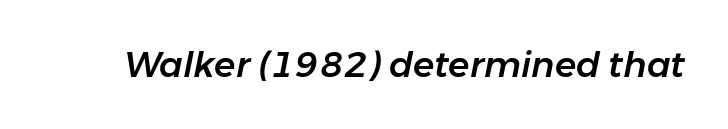
{"italic": "yes", "lean": "right", "slant_degrees": 11, "width": "normal", "stroke_contrast": "low", "x_height": "medium", "monospaced": "no", "underline": "no", "letter_spacing": "normal", "letter_spacing_em": 0.0, "glyph_px": 35}
